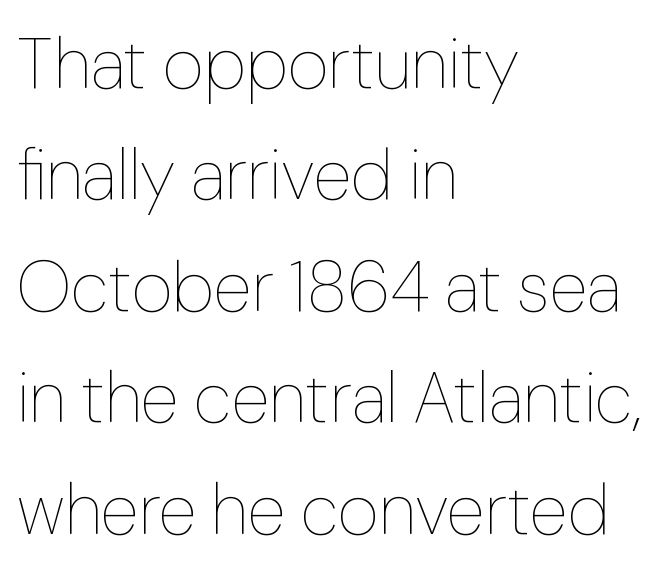
Q: Is the text bold? A: No.
Q: Is the text italic (slanted)? A: No, it is upright.
Q: Is the text underlined? A: No.
Q: How is the paragraph aligned? A: Left-aligned.
Q: Is the spacing between letters normal or unusually wide? A: Normal.
Q: Is the spacing between lines tight, normal or loose? A: Normal.
Q: Width (condensed, normal, or wide)? A: Normal.
Q: Stroke contrast? A: Low.
Q: x-height? A: Medium.
Q: Monospaced? A: No.
